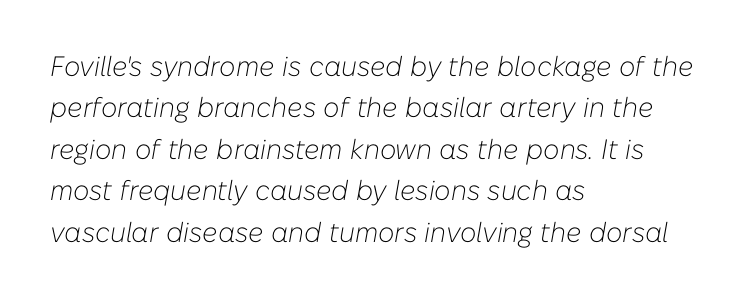
Q: Is the text bold? A: No.
Q: Is the text italic (slanted)? A: Yes, it leans right by about 10 degrees.
Q: Is the text underlined? A: No.
Q: How is the paragraph aligned? A: Left-aligned.
Q: Is the spacing between letters normal or unusually wide? A: Normal.
Q: Is the spacing between lines tight, normal or loose? A: Normal.
Q: Width (condensed, normal, or wide)? A: Normal.
Q: Stroke contrast? A: Low.
Q: x-height? A: Medium.
Q: Monospaced? A: No.
